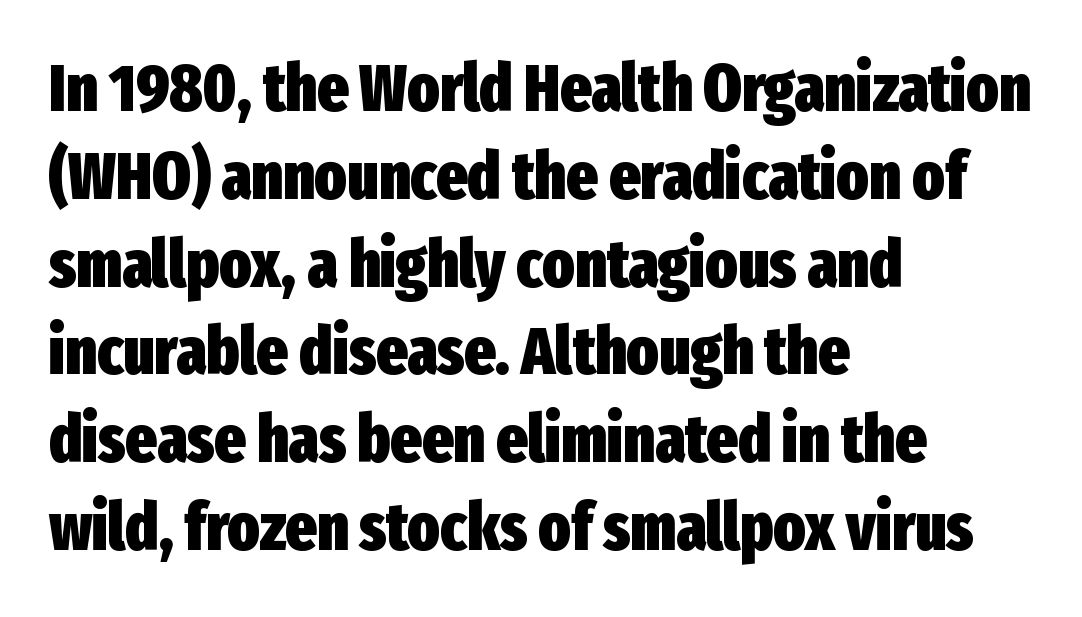
{"serif": "no", "italic": "no", "bold": "yes", "weight": "heavy", "width": "condensed", "stroke_contrast": "low", "x_height": "medium", "monospaced": "no", "underline": "no", "align": "left", "line_spacing": "normal", "line_spacing_ratio": 1.33, "letter_spacing": "normal", "letter_spacing_em": 0.0, "glyph_px": 66}
